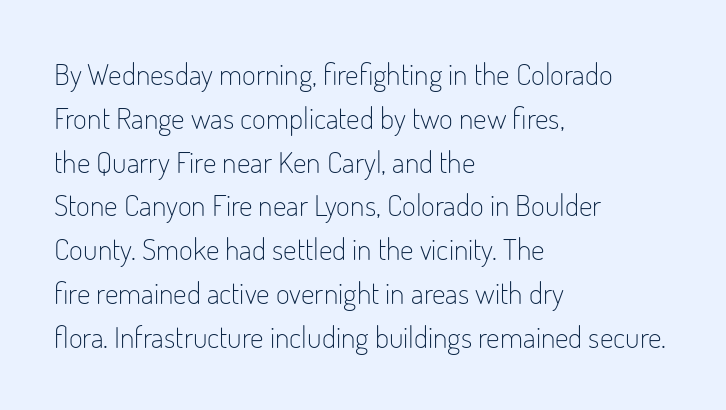
No feet cap the strokes, marking this as sans-serif type. Italic? Not at all — the glyphs are vertical. This is not heavy type; no bold has been used. Normally led — the rows are evenly, conventionally spaced. Nobody drew a line under any word here. You could not count columns in this text — the font is proportionally spaced.
